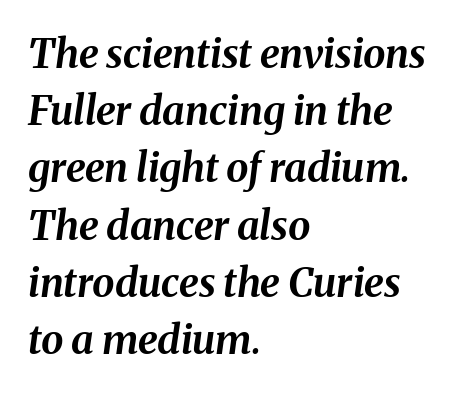
{"italic": "yes", "lean": "right", "slant_degrees": 8, "bold": "yes", "weight": "bold", "width": "normal", "stroke_contrast": "medium", "x_height": "medium", "monospaced": "no", "underline": "no", "align": "left", "line_spacing": "normal", "line_spacing_ratio": 1.43, "letter_spacing": "normal", "letter_spacing_em": 0.0, "glyph_px": 40}
